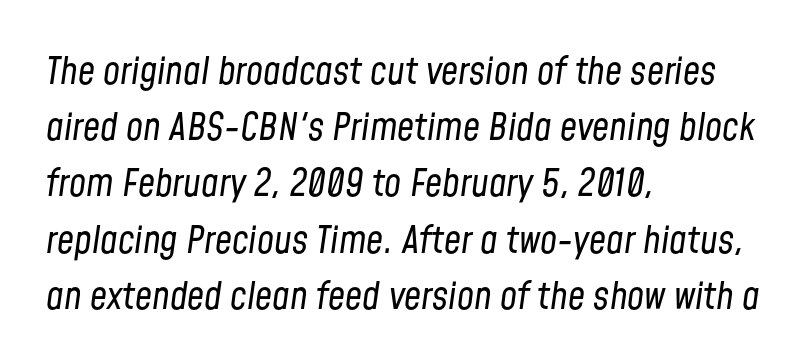
{"italic": "yes", "lean": "right", "slant_degrees": 8, "bold": "no", "weight": "regular", "width": "condensed", "stroke_contrast": "low", "x_height": "medium", "monospaced": "no", "underline": "no", "align": "left", "line_spacing": "normal", "line_spacing_ratio": 1.48, "letter_spacing": "normal", "letter_spacing_em": 0.0, "glyph_px": 38}
